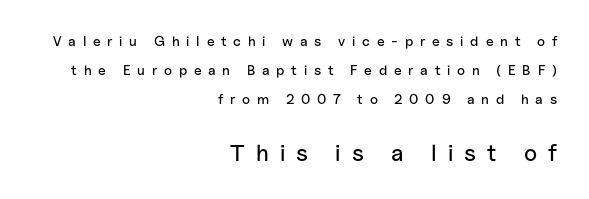
Is there much room between lines? Yes — plenty of vertical air separates them. The more generous point size was reserved for the lower chunk. This is roman type, the default non-slanted kind. The letterforms stand isolated, each surrounded by extra space. Every row of glyphs terminates at an identical x-position on the right. Any mark beneath the type? The region is blank.
